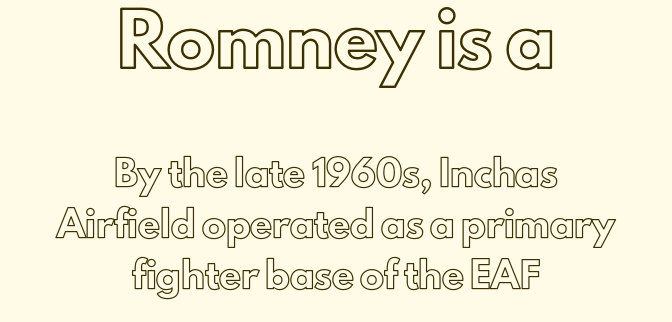
Q: Is the text italic (slanted)? A: No, it is upright.
Q: Is the text underlined? A: No.
Q: How is the paragraph aligned? A: Centered.
Q: Is the spacing between letters normal or unusually wide? A: Normal.
Q: Is the spacing between lines tight, normal or loose? A: Loose.
Q: Which block of text is set in a larger size, the first (top) or the second (bottom)? A: The first (top) one.
Q: Width (condensed, normal, or wide)? A: Normal.
Q: x-height? A: Small.
Q: Monospaced? A: No.
